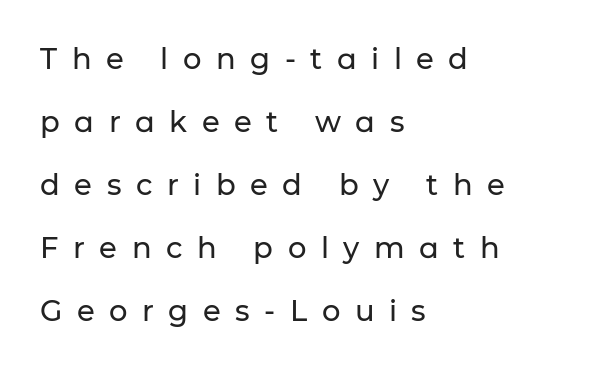
Q: Is the text italic (slanted)? A: No, it is upright.
Q: Is the typeface a serif or a sans-serif typeface? A: Sans-serif.
Q: Is the text underlined? A: No.
Q: How is the paragraph aligned? A: Left-aligned.
Q: Is the spacing between letters normal or unusually wide? A: Unusually wide.
Q: Is the spacing between lines tight, normal or loose? A: Loose.
Q: Width (condensed, normal, or wide)? A: Normal.
Q: Stroke contrast? A: Low.
Q: x-height? A: Medium.
Q: Monospaced? A: No.
